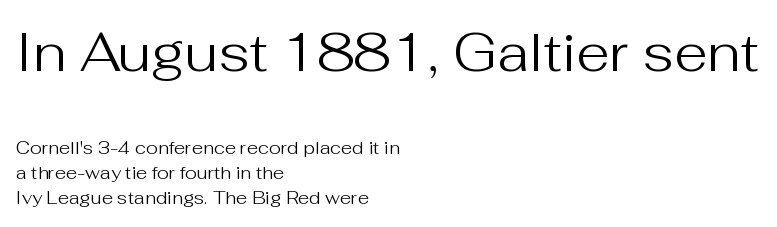
The image shows 54 px regular-weight sans-serif type, upright; set left-aligned, normal line spacing (1.4x), normal letter spacing, not underlined; the first (top) block is 3.0x larger; medium stroke contrast and a medium x-height.
